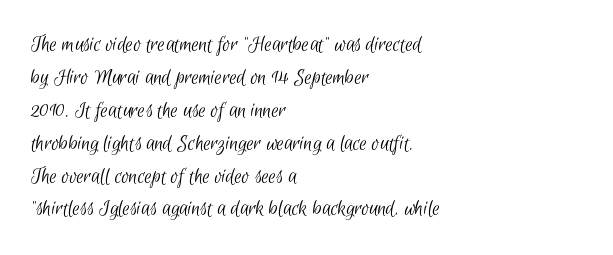
Nobody drew a line under any word here. No letter is thick-stroked: the sample isn't bold. The text block is weighted toward the left margin, trailing off unevenly rightward. Tracking value appears to be zero — textbook default spacing. These lines sit exactly where default settings would place them.
